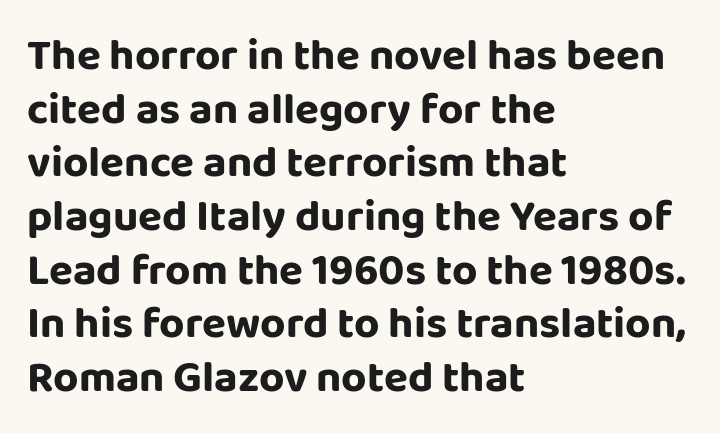
Q: Is the text italic (slanted)? A: No, it is upright.
Q: Is the typeface a serif or a sans-serif typeface? A: Sans-serif.
Q: Is the text underlined? A: No.
Q: How is the paragraph aligned? A: Left-aligned.
Q: Is the spacing between letters normal or unusually wide? A: Normal.
Q: Width (condensed, normal, or wide)? A: Normal.
Q: Stroke contrast? A: Low.
Q: x-height? A: Large.
Q: Monospaced? A: No.
